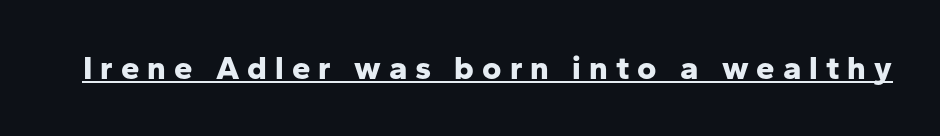
Q: Is the text bold? A: Yes.
Q: Is the text italic (slanted)? A: No, it is upright.
Q: Is the typeface a serif or a sans-serif typeface? A: Sans-serif.
Q: Is the text underlined? A: Yes.
Q: Is the spacing between letters normal or unusually wide? A: Unusually wide.
Q: Width (condensed, normal, or wide)? A: Normal.
Q: Stroke contrast? A: Low.
Q: x-height? A: Medium.
Q: Monospaced? A: No.
